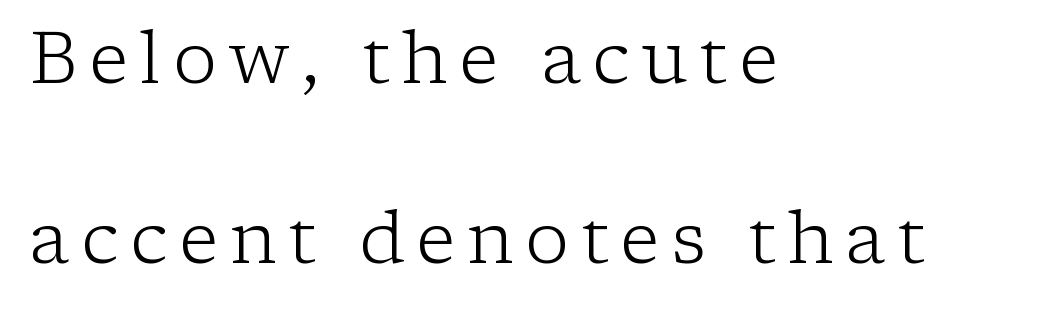
Line beginnings align vertically; line endings do not. Vertical strokes here are truly vertical. Honestly, there is no underline to notice here at all. You could not count columns in this text — the font is proportionally spaced.
